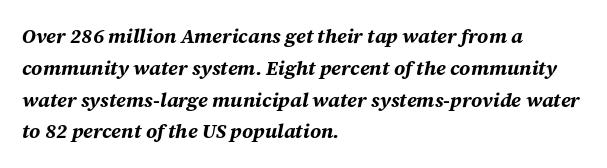
Its strokes are broad and dark, the hallmark of bold type. Whoever set this chose a conventional vertical rhythm. These lines keep a tight, regular rhythm from letter to letter. Teacher's note: observe the even left margin — that is flush-left alignment.
